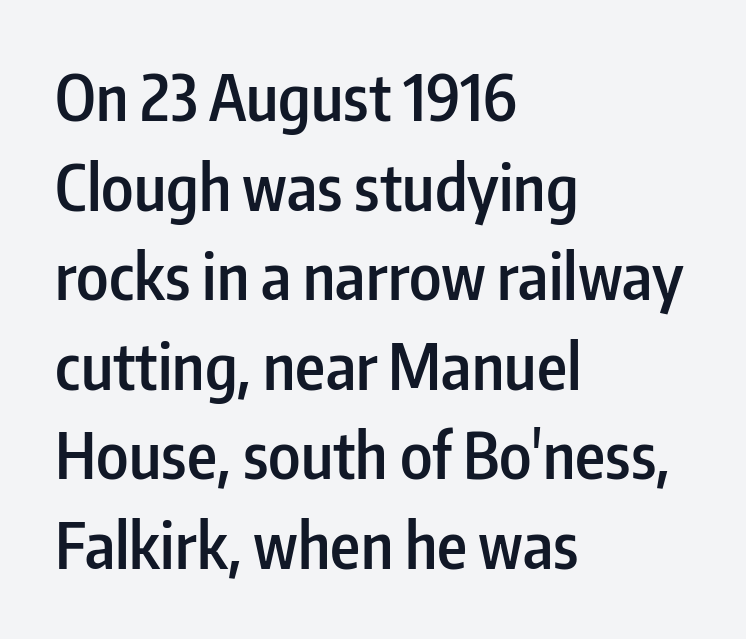
{"serif": "no", "italic": "no", "bold": "semi", "weight": "semibold", "width": "condensed", "stroke_contrast": "low", "x_height": "medium", "monospaced": "no", "underline": "no", "align": "left", "line_spacing": "normal", "line_spacing_ratio": 1.4, "letter_spacing": "normal", "letter_spacing_em": 0.0, "glyph_px": 64}
